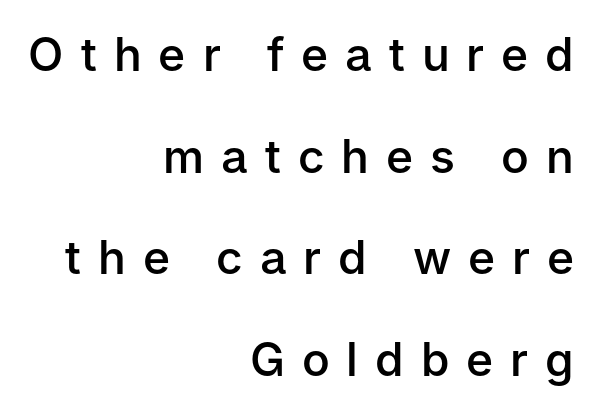
{"serif": "no", "italic": "no", "bold": "semi", "weight": "semibold", "width": "normal", "stroke_contrast": "low", "x_height": "medium", "monospaced": "no", "underline": "no", "align": "right", "line_spacing": "loose", "line_spacing_ratio": 2.21, "letter_spacing": "wide", "letter_spacing_em": 0.37, "glyph_px": 46}
